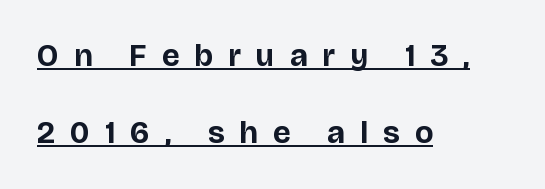
{"serif": "no", "italic": "no", "bold": "yes", "weight": "bold", "width": "normal", "stroke_contrast": "low", "x_height": "large", "monospaced": "no", "underline": "yes", "align": "left", "line_spacing": "loose", "line_spacing_ratio": 2.47, "letter_spacing": "wide", "letter_spacing_em": 0.49, "glyph_px": 31}
